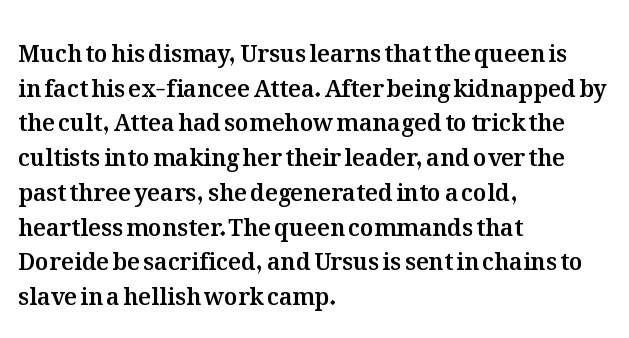
Q: Is the text italic (slanted)? A: No, it is upright.
Q: Is the text underlined? A: No.
Q: How is the paragraph aligned? A: Left-aligned.
Q: Is the spacing between letters normal or unusually wide? A: Normal.
Q: Is the spacing between lines tight, normal or loose? A: Normal.
